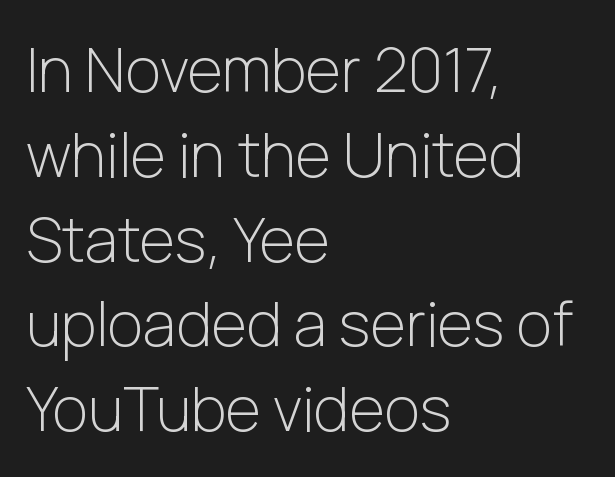
The image shows 61 px light sans-serif type, upright; set left-aligned, normal line spacing (1.39x), normal letter spacing, not underlined; low stroke contrast and a medium x-height.
